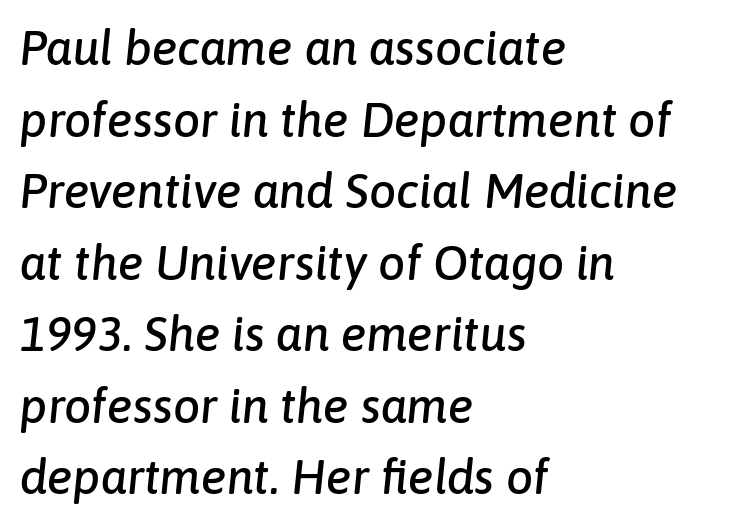
The image shows 48 px text type, italic (leaning right); set left-aligned, normal line spacing (1.49x), normal letter spacing, not underlined; low stroke contrast and a medium x-height.
